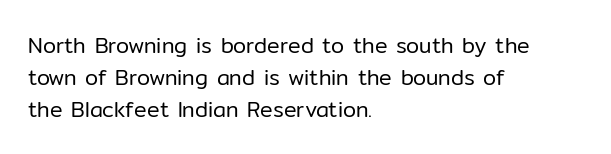
Q: Is the text bold? A: No.
Q: Is the text italic (slanted)? A: No, it is upright.
Q: Is the text underlined? A: No.
Q: How is the paragraph aligned? A: Left-aligned.
Q: Is the spacing between letters normal or unusually wide? A: Normal.
Q: Is the spacing between lines tight, normal or loose? A: Normal.
